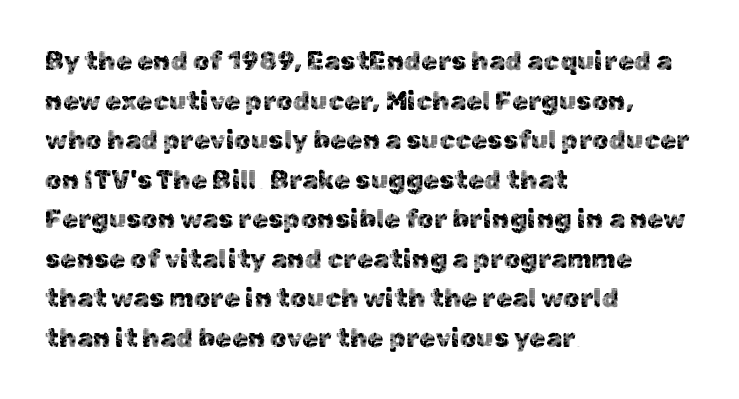
Q: Is the text italic (slanted)? A: No, it is upright.
Q: Is the text underlined? A: No.
Q: How is the paragraph aligned? A: Left-aligned.
Q: Is the spacing between letters normal or unusually wide? A: Normal.
Q: Is the spacing between lines tight, normal or loose? A: Normal.
